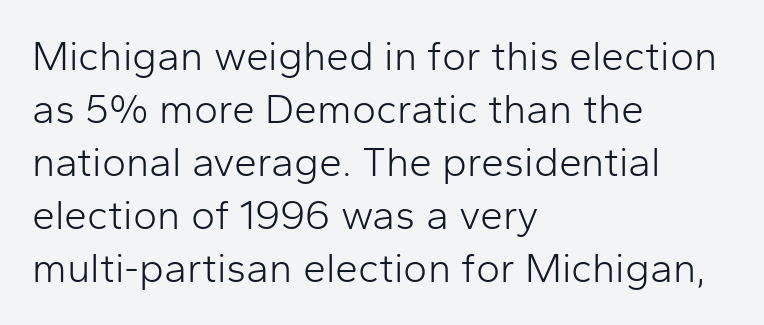
Caption: multi-line text, flush left, ragged right. Nope, no serifs anywhere on these letters. These lines are rendered in a variable-pitch font. Whoever set this chose a conventional vertical rhythm. Has an underline been added? It has not.
